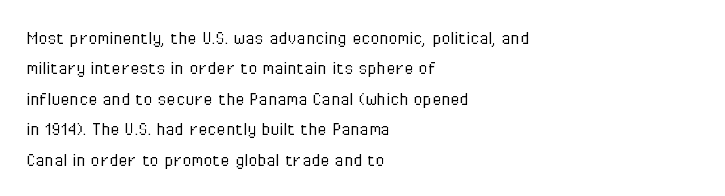
{"italic": "no", "bold": "no", "underline": "no", "align": "left", "line_spacing": "normal", "line_spacing_ratio": 1.45, "letter_spacing": "normal", "letter_spacing_em": 0.0, "glyph_px": 21}
